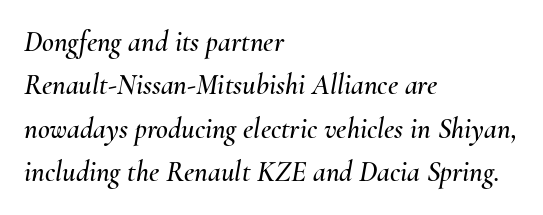
The face used here has a pronounced slope to its letters. Clear beneath every line of the passage. Normally led — the rows are evenly, conventionally spaced. Tracking here is standard; glyphs follow each other at the usual distance. All the whitespace from short lines collects on the right.
